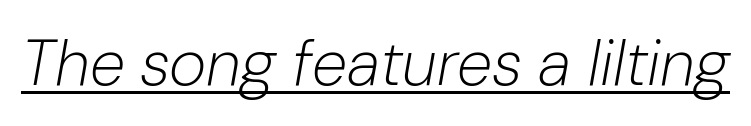
{"italic": "yes", "lean": "right", "slant_degrees": 10, "bold": "no", "weight": "light", "width": "normal", "stroke_contrast": "low", "x_height": "medium", "monospaced": "no", "underline": "yes", "letter_spacing": "normal", "letter_spacing_em": 0.0, "glyph_px": 64}
